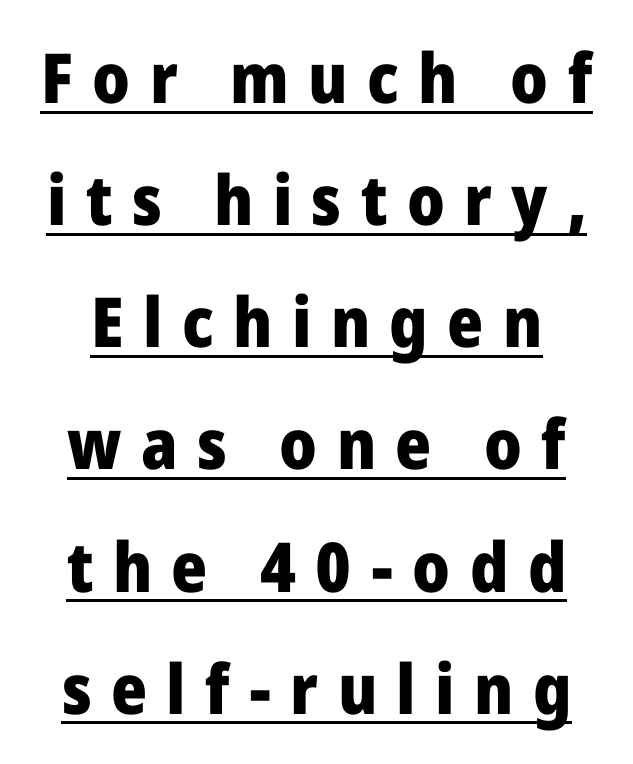
{"serif": "no", "italic": "no", "bold": "yes", "weight": "heavy", "width": "normal", "stroke_contrast": "low", "x_height": "medium", "monospaced": "no", "underline": "yes", "line_spacing_ratio": 1.77, "letter_spacing": "wide", "letter_spacing_em": 0.28, "glyph_px": 69}
